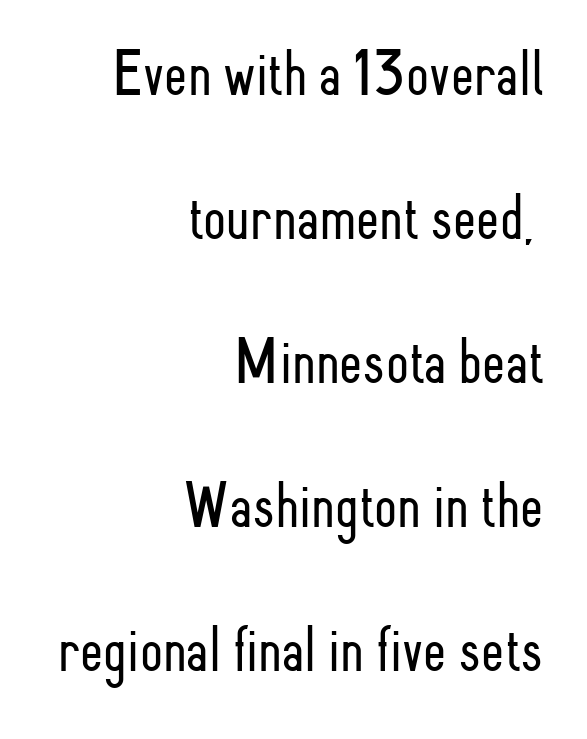
{"serif": "no", "italic": "no", "bold": "no", "weight": "light", "width": "condensed", "stroke_contrast": "low", "x_height": "small", "monospaced": "no", "underline": "no", "align": "right", "line_spacing": "loose", "line_spacing_ratio": 2.18, "letter_spacing": "normal", "letter_spacing_em": 0.0, "glyph_px": 66}
